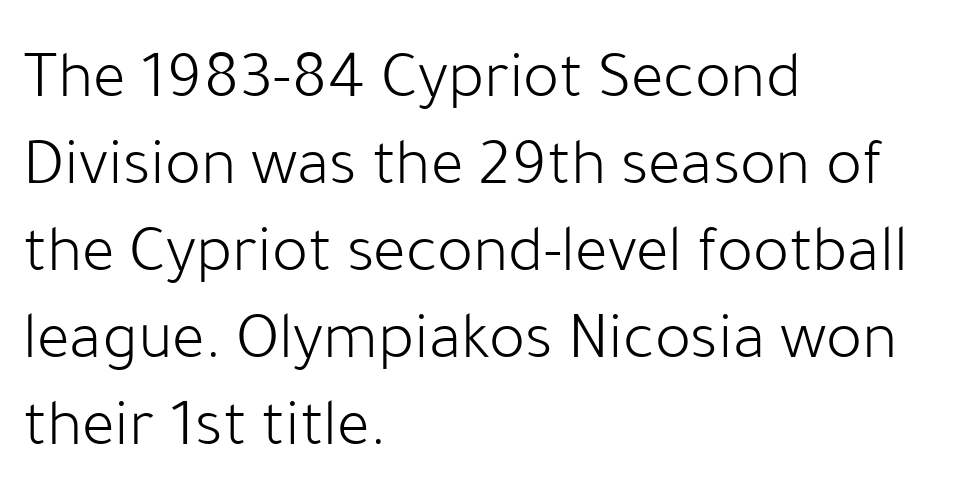
{"serif": "no", "italic": "no", "bold": "no", "weight": "light", "width": "normal", "stroke_contrast": "low", "x_height": "medium", "monospaced": "no", "underline": "no", "align": "left", "line_spacing": "normal", "line_spacing_ratio": 1.28, "letter_spacing": "normal", "letter_spacing_em": 0.0, "glyph_px": 68}
